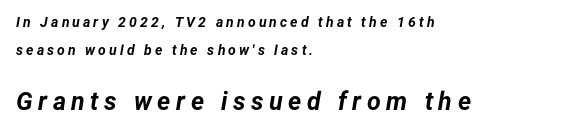
Q: Is the text bold? A: Yes.
Q: Is the text italic (slanted)? A: Yes, it leans right by about 12 degrees.
Q: Is the text underlined? A: No.
Q: How is the paragraph aligned? A: Left-aligned.
Q: Is the spacing between letters normal or unusually wide? A: Unusually wide.
Q: Is the spacing between lines tight, normal or loose? A: Loose.
Q: Which block of text is set in a larger size, the first (top) or the second (bottom)? A: The second (bottom) one.
